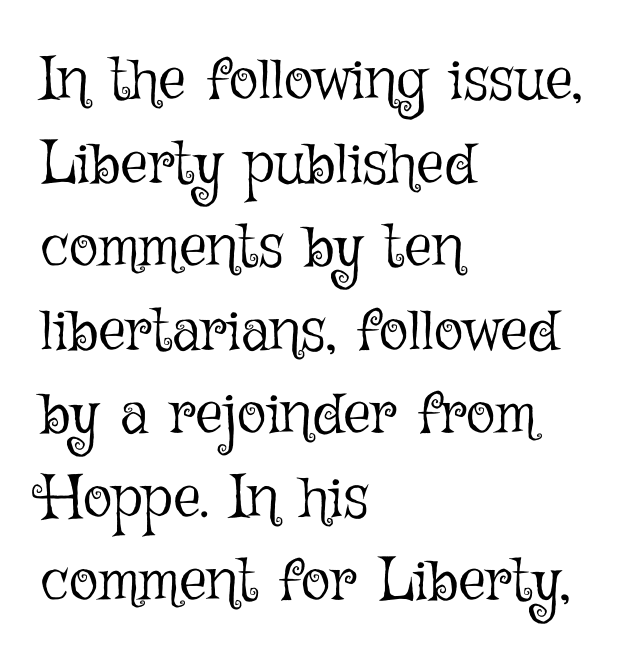
Each row of text sits above clean, open space. Spacing verdict: proportional, widths tailored to each character. The ragged edge is on the right, which tells us the setting is flush left. Tracking here is standard; glyphs follow each other at the usual distance. Notice how descenders clear the ascenders below comfortably — that's standard leading. This is the regular roman posture of the typeface.
